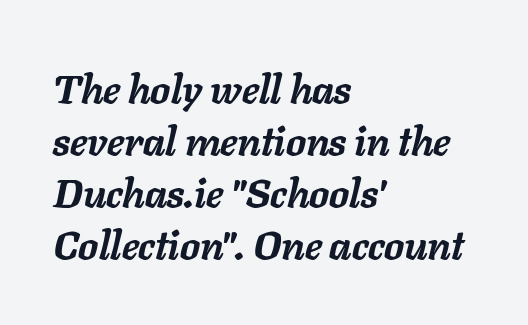
{"italic": "yes", "lean": "right", "slant_degrees": 11, "bold": "yes", "weight": "semibold", "width": "normal", "stroke_contrast": "low", "x_height": "medium", "monospaced": "no", "underline": "no", "align": "left", "line_spacing": "normal", "line_spacing_ratio": 1.3, "letter_spacing": "normal", "letter_spacing_em": 0.0, "glyph_px": 40}
